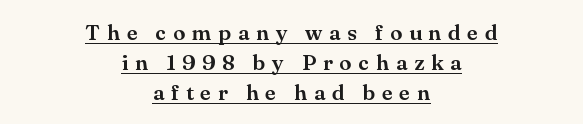
Q: Is the text italic (slanted)? A: No, it is upright.
Q: Is the text underlined? A: Yes.
Q: How is the paragraph aligned? A: Centered.
Q: Is the spacing between letters normal or unusually wide? A: Unusually wide.
Q: Is the spacing between lines tight, normal or loose? A: Normal.
